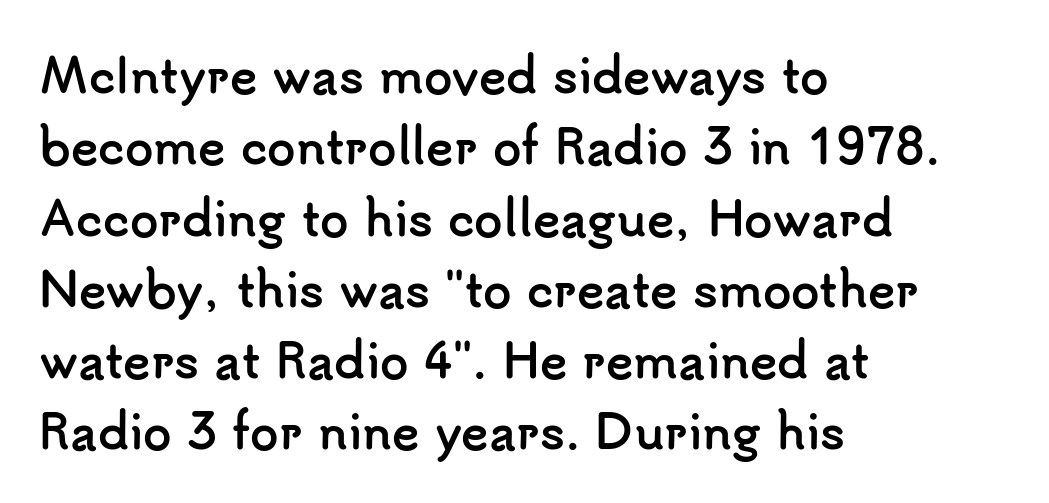
Q: Is the text bold? A: Yes.
Q: Is the text italic (slanted)? A: No, it is upright.
Q: Is the typeface a serif or a sans-serif typeface? A: Sans-serif.
Q: Is the text underlined? A: No.
Q: How is the paragraph aligned? A: Left-aligned.
Q: Is the spacing between letters normal or unusually wide? A: Normal.
Q: Is the spacing between lines tight, normal or loose? A: Normal.
Q: Width (condensed, normal, or wide)? A: Normal.
Q: Stroke contrast? A: Low.
Q: x-height? A: Small.
Q: Monospaced? A: No.
